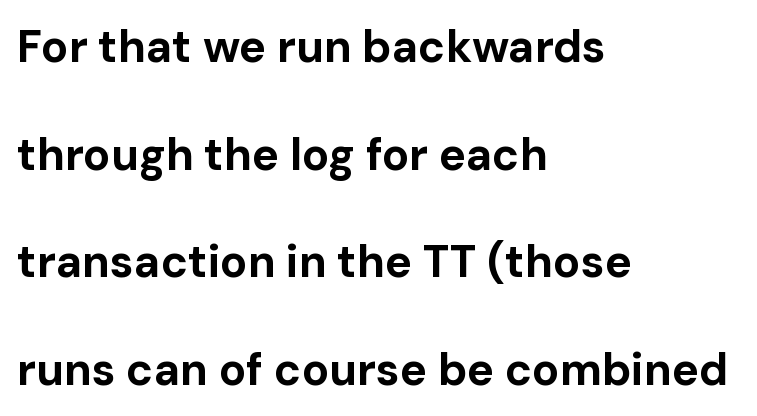
The image shows 45 px bold sans-serif type, upright; set left-aligned, loose line spacing (2.39x), normal letter spacing, not underlined; low stroke contrast and a medium x-height.
